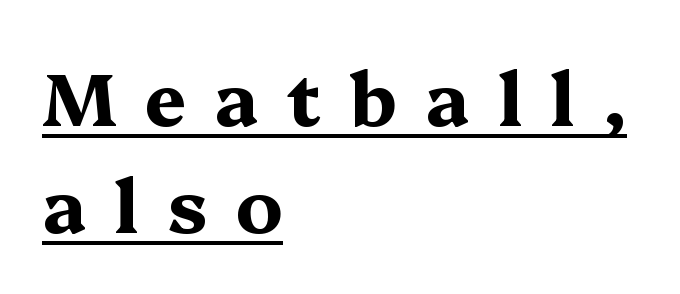
The image shows 74 px bold, wide serif type, upright; set left-aligned, normal line spacing (1.44x), unusually wide letter spacing (+0.38 em), underlined; medium stroke contrast and a medium x-height.
